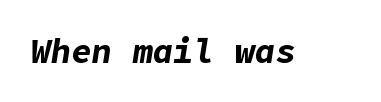
The image shows 34 px bold type, italic (leaning right); set normal letter spacing, not underlined; low stroke contrast and a medium x-height.
